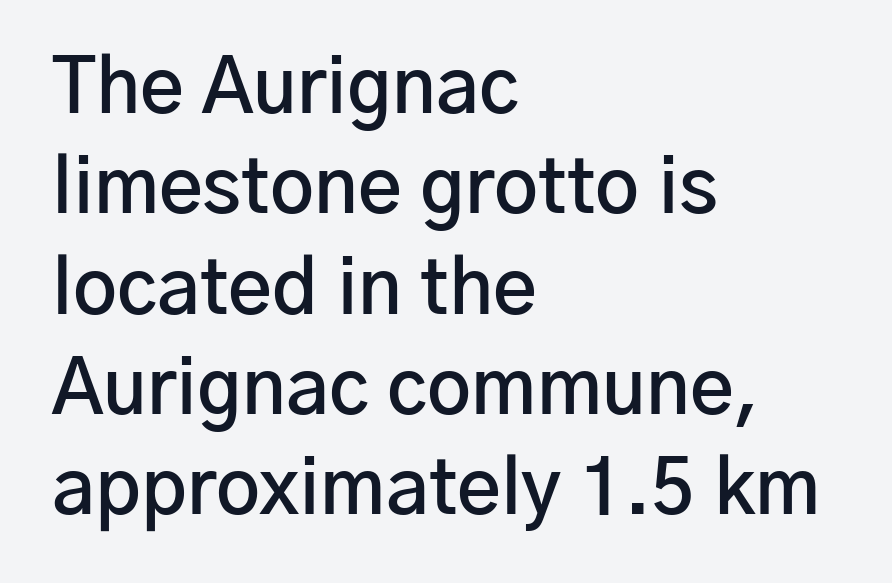
Descenders hang freely into open space. It's the straight-up-and-down kind of type. Varying glyph widths throughout — classic text-font behaviour. Standard letterfit; no display-style spreading of the glyphs.
